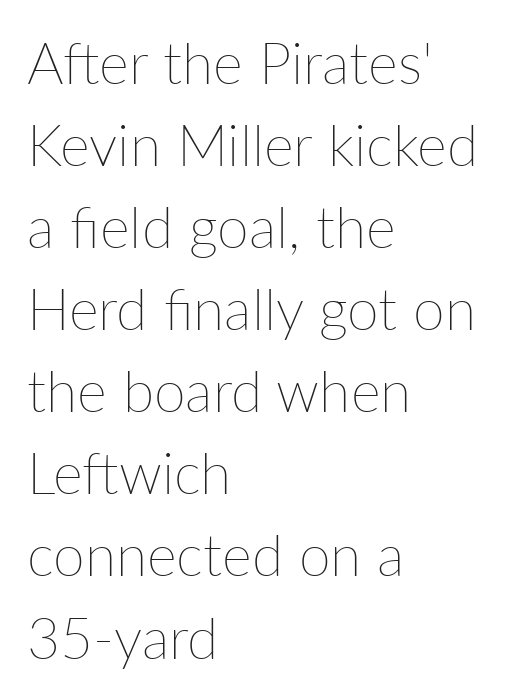
{"italic": "no", "bold": "no", "weight": "thin", "width": "normal", "stroke_contrast": "low", "x_height": "medium", "monospaced": "no", "underline": "no", "align": "left", "line_spacing": "normal", "line_spacing_ratio": 1.44, "letter_spacing": "normal", "letter_spacing_em": 0.0, "glyph_px": 57}
